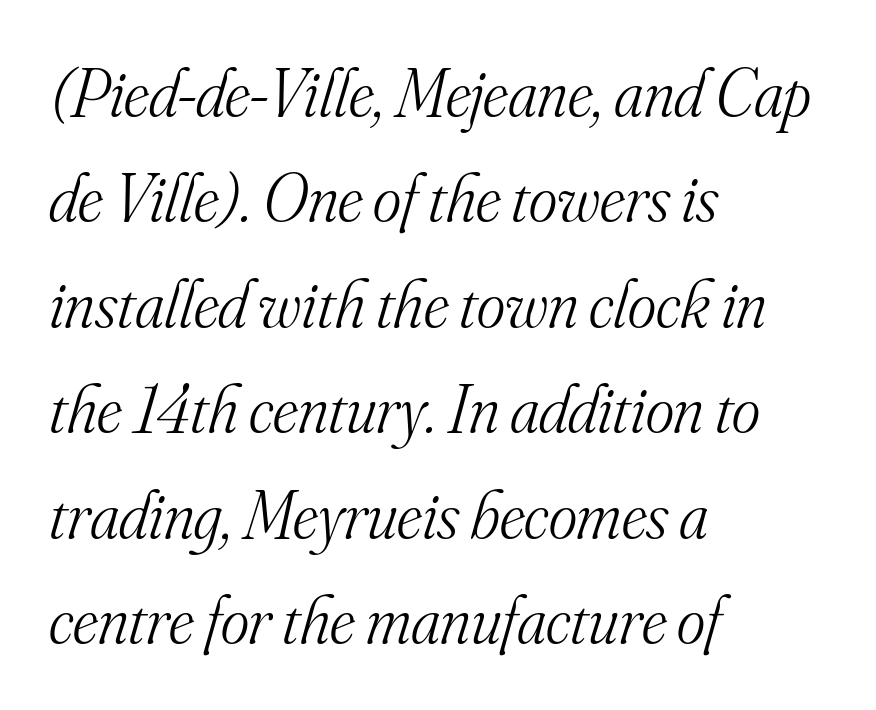
Note the varied advance widths — an 'i' is clearly narrower than an 'm'. I'd call this a serif setting — the letters wear small feet. Interline gaps are of average width in this sample. In CSS terms this would be text-align: left.
